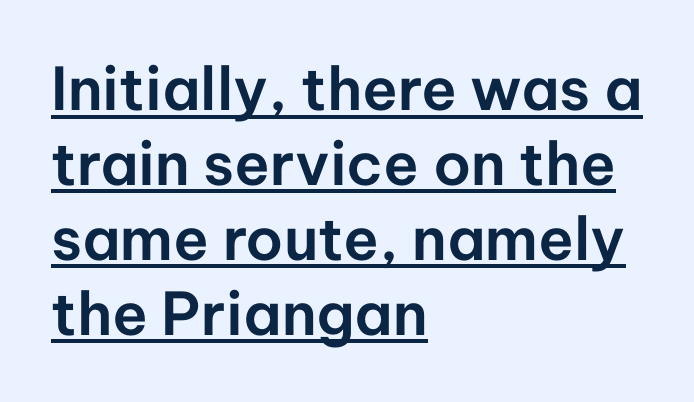
The image shows 59 px sans-serif type, upright; set left-aligned, normal line spacing (1.27x), normal letter spacing, underlined; low stroke contrast and a medium x-height.
